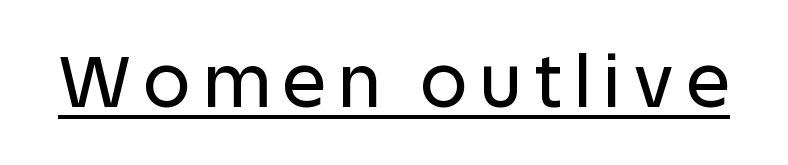
The image shows 72 px sans-serif type, upright; set underlined; low stroke contrast and a large x-height.
